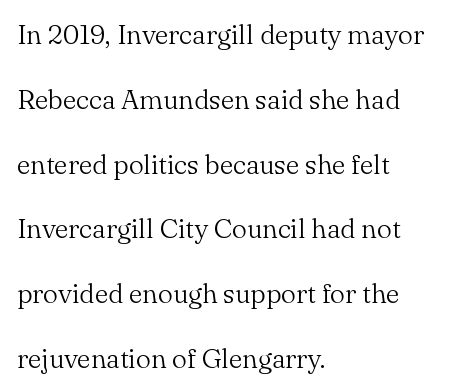
{"italic": "no", "bold": "no", "underline": "no", "align": "left", "line_spacing": "loose", "line_spacing_ratio": 2.4, "letter_spacing": "normal", "letter_spacing_em": 0.0, "glyph_px": 27}
